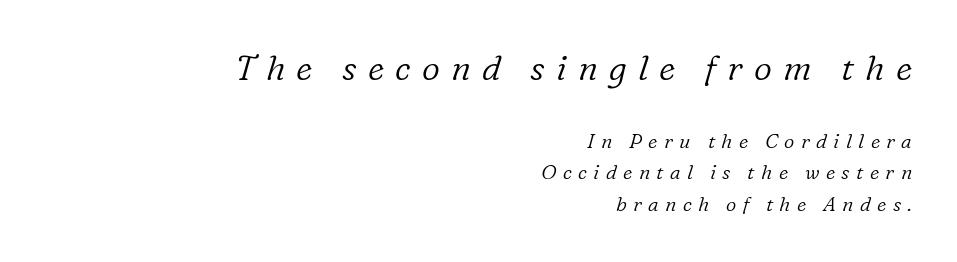
Q: Is the text bold? A: No.
Q: Is the text italic (slanted)? A: Yes, it leans right by about 16 degrees.
Q: Is the typeface a serif or a sans-serif typeface? A: Serif.
Q: Is the text underlined? A: No.
Q: How is the paragraph aligned? A: Right-aligned.
Q: Is the spacing between letters normal or unusually wide? A: Unusually wide.
Q: Is the spacing between lines tight, normal or loose? A: Normal.
Q: Which block of text is set in a larger size, the first (top) or the second (bottom)? A: The first (top) one.
Q: Width (condensed, normal, or wide)? A: Normal.
Q: Stroke contrast? A: Low.
Q: x-height? A: Medium.
Q: Monospaced? A: No.
